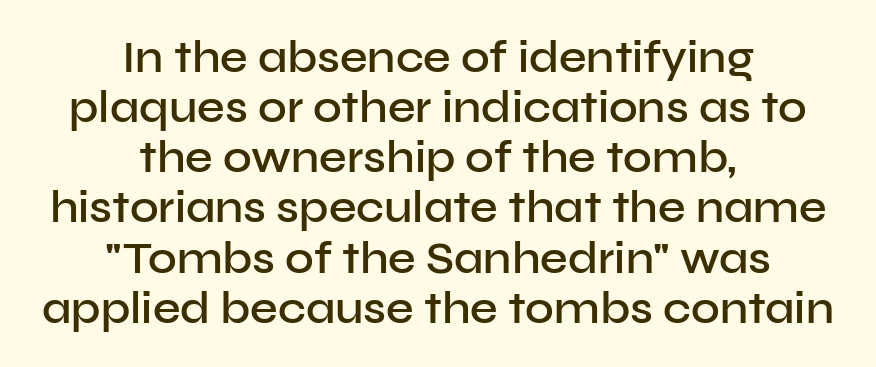
{"serif": "no", "italic": "no", "bold": "semi", "weight": "semibold", "width": "normal", "stroke_contrast": "low", "x_height": "medium", "monospaced": "no", "underline": "no", "align": "center", "line_spacing": "tight", "line_spacing_ratio": 1.14, "letter_spacing": "normal", "letter_spacing_em": 0.0, "glyph_px": 44}
